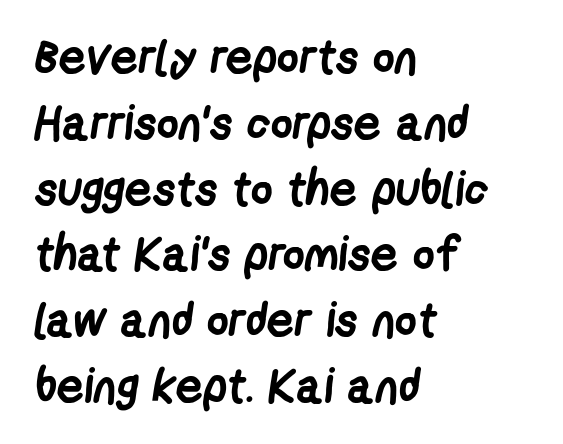
Q: Is the text bold? A: Yes.
Q: Is the typeface a serif or a sans-serif typeface? A: Sans-serif.
Q: Is the text underlined? A: No.
Q: How is the paragraph aligned? A: Left-aligned.
Q: Is the spacing between letters normal or unusually wide? A: Normal.
Q: Is the spacing between lines tight, normal or loose? A: Normal.
Q: Width (condensed, normal, or wide)? A: Condensed.
Q: Stroke contrast? A: Low.
Q: x-height? A: Medium.
Q: Monospaced? A: No.
